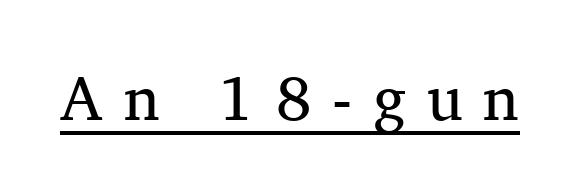
Q: Is the text bold? A: No.
Q: Is the text italic (slanted)? A: No, it is upright.
Q: Is the typeface a serif or a sans-serif typeface? A: Serif.
Q: Is the text underlined? A: Yes.
Q: Is the spacing between letters normal or unusually wide? A: Unusually wide.
Q: Width (condensed, normal, or wide)? A: Normal.
Q: Stroke contrast? A: Medium.
Q: x-height? A: Medium.
Q: Monospaced? A: No.
